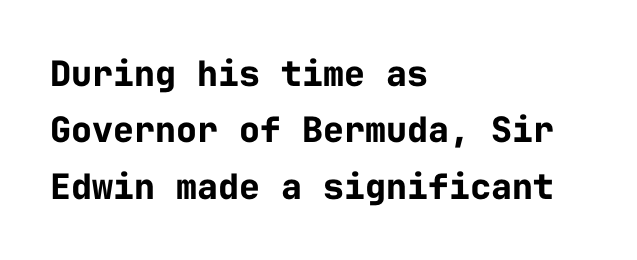
Q: Is the text bold? A: Yes.
Q: Is the text italic (slanted)? A: No, it is upright.
Q: Is the typeface a serif or a sans-serif typeface? A: Sans-serif.
Q: Is the text underlined? A: No.
Q: How is the paragraph aligned? A: Left-aligned.
Q: Is the spacing between letters normal or unusually wide? A: Normal.
Q: Is the spacing between lines tight, normal or loose? A: Normal.
Q: Width (condensed, normal, or wide)? A: Normal.
Q: Stroke contrast? A: Low.
Q: x-height? A: Medium.
Q: Monospaced? A: Yes.
